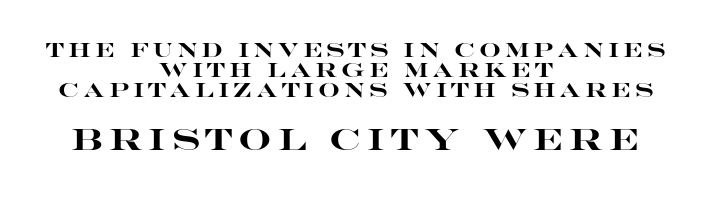
The line texture is sparse and dotted thanks to wide tracking. Note the varied advance widths — an 'i' is clearly narrower than an 'm'. The letters in the lower block stand taller than those in the block above. Every character sits straight up, as roman type does. Thick stems and heavy bowls — unmistakably bold.
